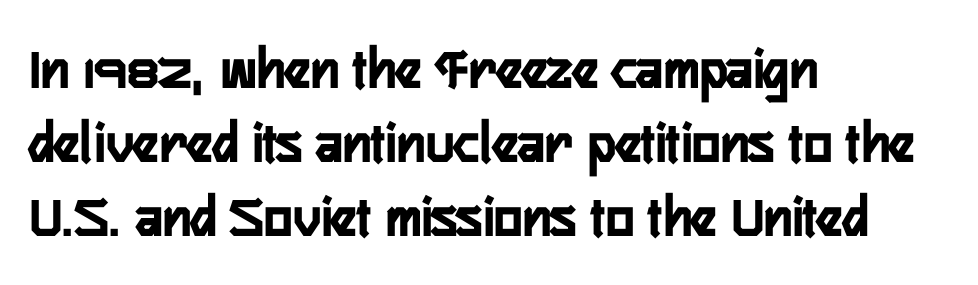
The image shows 60 px condensed sans-serif type, upright; set left-aligned, line spacing 1.23x, normal letter spacing, not underlined; low stroke contrast and a medium x-height.
